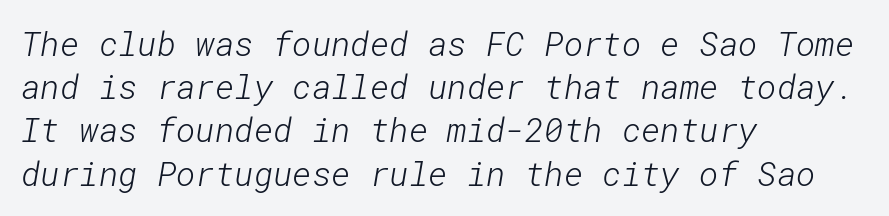
This rendering leaves character spacing at its baseline value. A light-to-regular cut is what we see here. One glance says typical: line gaps are just what's usual. Only glyphs here, with clear space below each row. Check where the strokes stop: nothing finishes them off — pure sans.
